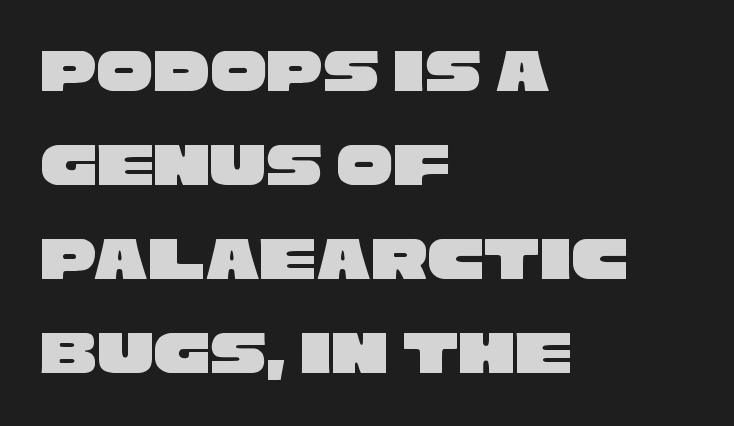
Q: Is the typeface a serif or a sans-serif typeface? A: Sans-serif.
Q: Is the text underlined? A: No.
Q: How is the paragraph aligned? A: Left-aligned.
Q: Is the spacing between letters normal or unusually wide? A: Normal.
Q: Is the spacing between lines tight, normal or loose? A: Normal.
Q: Width (condensed, normal, or wide)? A: Wide.
Q: Stroke contrast? A: Low.
Q: x-height? A: Large.
Q: Monospaced? A: No.
